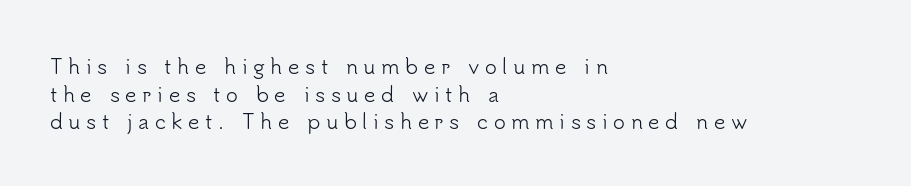
{"italic": "no", "bold": "no", "underline": "no", "align": "left", "line_spacing": "normal", "line_spacing_ratio": 1.38, "letter_spacing": "wide", "letter_spacing_em": 0.28, "glyph_px": 20}
